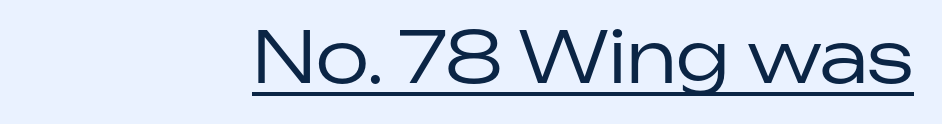
Q: Is the text bold? A: No.
Q: Is the text italic (slanted)? A: No, it is upright.
Q: Is the typeface a serif or a sans-serif typeface? A: Sans-serif.
Q: Is the text underlined? A: Yes.
Q: How is the paragraph aligned? A: Right-aligned.
Q: Is the spacing between letters normal or unusually wide? A: Normal.
Q: Width (condensed, normal, or wide)? A: Normal.
Q: Stroke contrast? A: Low.
Q: x-height? A: Medium.
Q: Monospaced? A: No.
